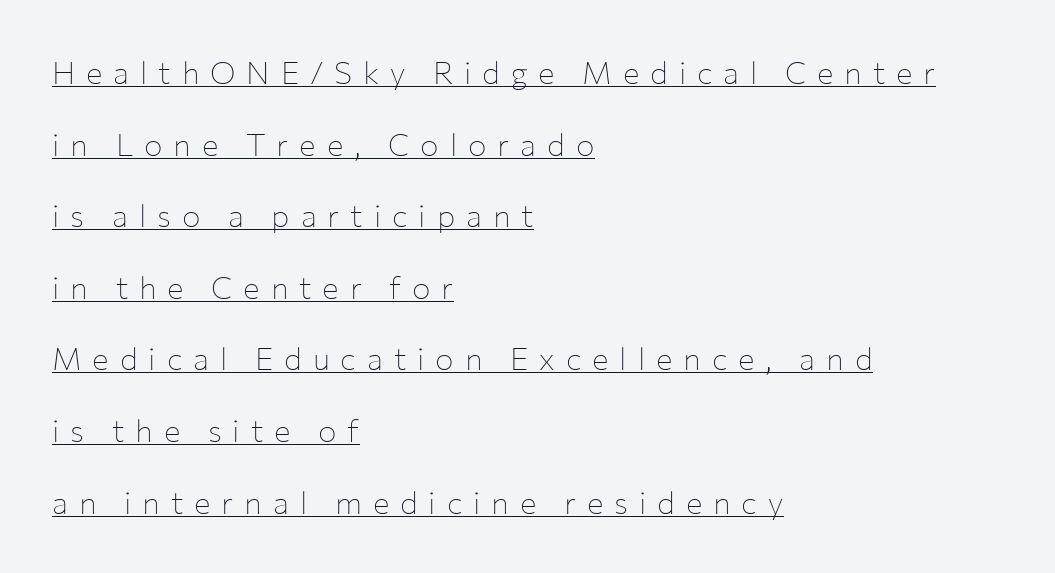
Q: Is the text bold? A: No.
Q: Is the text italic (slanted)? A: No, it is upright.
Q: Is the typeface a serif or a sans-serif typeface? A: Sans-serif.
Q: Is the text underlined? A: Yes.
Q: How is the paragraph aligned? A: Left-aligned.
Q: Is the spacing between letters normal or unusually wide? A: Unusually wide.
Q: Is the spacing between lines tight, normal or loose? A: Loose.
Q: Width (condensed, normal, or wide)? A: Normal.
Q: Stroke contrast? A: Low.
Q: x-height? A: Medium.
Q: Monospaced? A: No.
